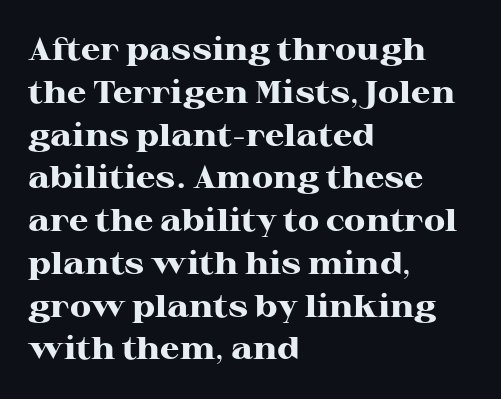
{"serif": "yes", "italic": "no", "bold": "yes", "weight": "heavy", "width": "wide", "stroke_contrast": "high", "x_height": "medium", "monospaced": "no", "underline": "no", "align": "left", "line_spacing": "normal", "line_spacing_ratio": 1.38, "letter_spacing": "normal", "letter_spacing_em": 0.0, "glyph_px": 31}
